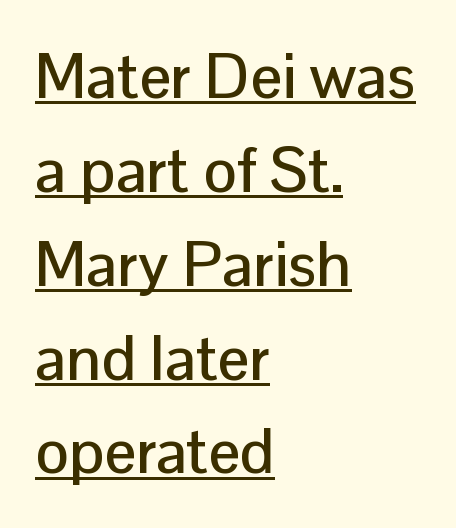
Q: Is the text italic (slanted)? A: No, it is upright.
Q: Is the typeface a serif or a sans-serif typeface? A: Sans-serif.
Q: Is the text underlined? A: Yes.
Q: How is the paragraph aligned? A: Left-aligned.
Q: Is the spacing between letters normal or unusually wide? A: Normal.
Q: Is the spacing between lines tight, normal or loose? A: Normal.
Q: Width (condensed, normal, or wide)? A: Normal.
Q: Stroke contrast? A: Low.
Q: x-height? A: Medium.
Q: Monospaced? A: No.
